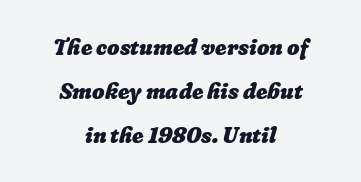
The image shows 22 px bold type; set centered, loose line spacing (2.0x), normal letter spacing, not underlined.
